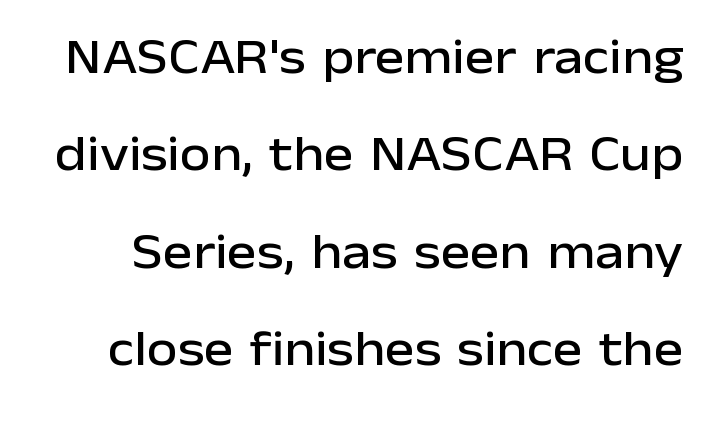
Q: Is the text italic (slanted)? A: No, it is upright.
Q: Is the typeface a serif or a sans-serif typeface? A: Sans-serif.
Q: Is the text underlined? A: No.
Q: Is the spacing between letters normal or unusually wide? A: Normal.
Q: Is the spacing between lines tight, normal or loose? A: Loose.
Q: Width (condensed, normal, or wide)? A: Normal.
Q: Stroke contrast? A: Low.
Q: x-height? A: Medium.
Q: Monospaced? A: No.
